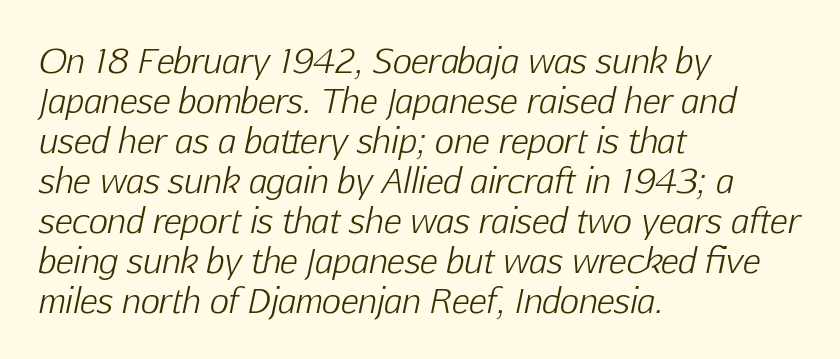
{"italic": "yes", "lean": "right", "slant_degrees": 12, "bold": "no", "weight": "light", "width": "normal", "stroke_contrast": "low", "x_height": "medium", "monospaced": "no", "underline": "no", "align": "left", "line_spacing_ratio": 1.21, "letter_spacing": "normal", "letter_spacing_em": 0.0, "glyph_px": 33}
